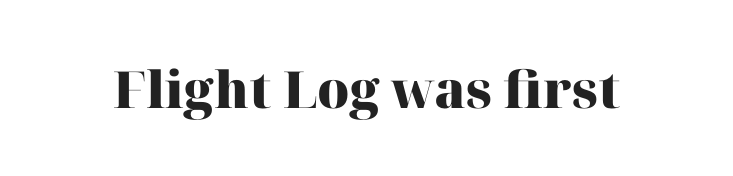
{"serif": "yes", "italic": "no", "bold": "yes", "weight": "heavy", "width": "normal", "stroke_contrast": "high", "x_height": "medium", "monospaced": "no", "underline": "no", "letter_spacing": "normal", "letter_spacing_em": 0.0, "glyph_px": 51}
